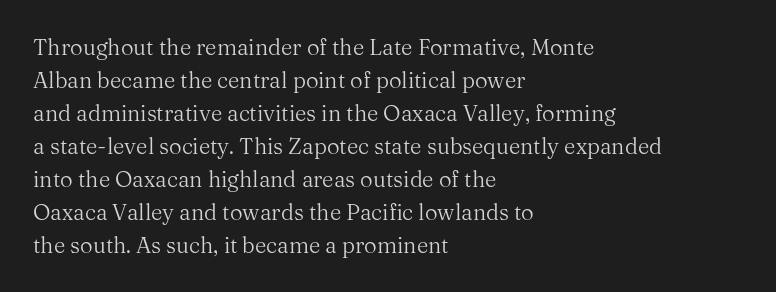
Q: Is the text bold? A: No.
Q: Is the text italic (slanted)? A: No, it is upright.
Q: Is the text underlined? A: No.
Q: How is the paragraph aligned? A: Left-aligned.
Q: Is the spacing between letters normal or unusually wide? A: Normal.
Q: Is the spacing between lines tight, normal or loose? A: Normal.
